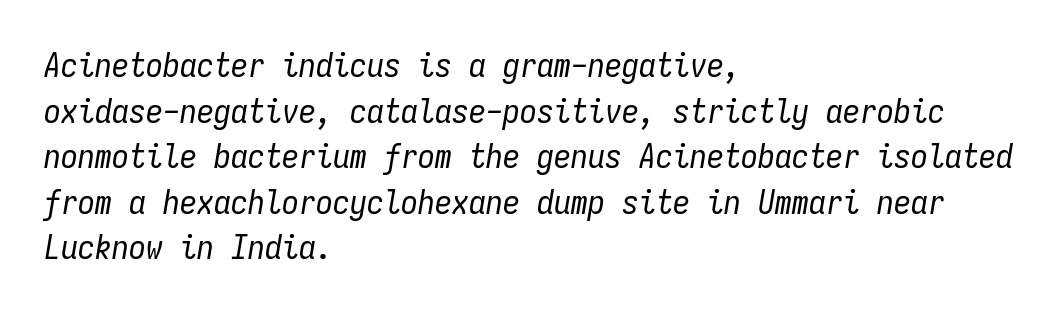
Q: Is the text bold? A: No.
Q: Is the text italic (slanted)? A: Yes, it leans right by about 9 degrees.
Q: Is the text underlined? A: No.
Q: How is the paragraph aligned? A: Left-aligned.
Q: Is the spacing between letters normal or unusually wide? A: Normal.
Q: Is the spacing between lines tight, normal or loose? A: Normal.
Q: Width (condensed, normal, or wide)? A: Condensed.
Q: Stroke contrast? A: Low.
Q: x-height? A: Medium.
Q: Monospaced? A: Yes.
